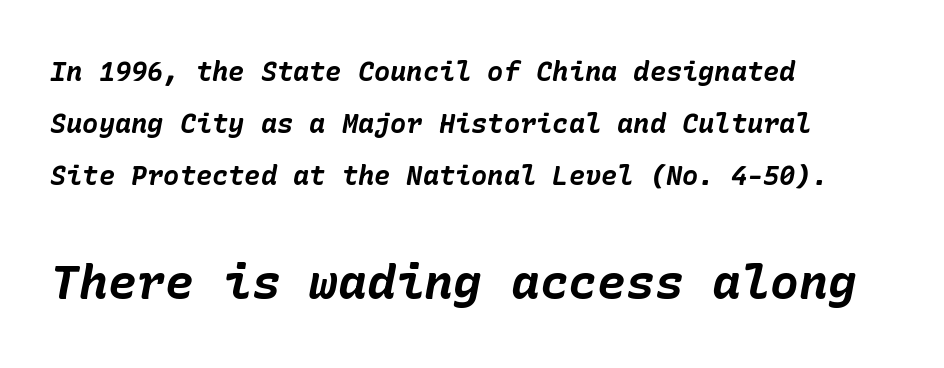
Q: Is the text bold? A: Yes.
Q: Is the text italic (slanted)? A: Yes, it leans right by about 10 degrees.
Q: Is the text underlined? A: No.
Q: How is the paragraph aligned? A: Left-aligned.
Q: Is the spacing between letters normal or unusually wide? A: Normal.
Q: Is the spacing between lines tight, normal or loose? A: Loose.
Q: Which block of text is set in a larger size, the first (top) or the second (bottom)? A: The second (bottom) one.
Q: Width (condensed, normal, or wide)? A: Normal.
Q: Stroke contrast? A: Low.
Q: x-height? A: Medium.
